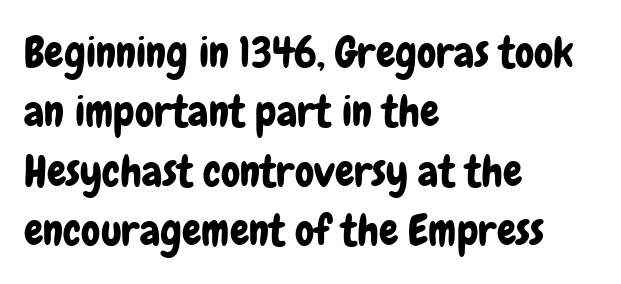
{"serif": "no", "italic": "no", "width": "condensed", "stroke_contrast": "low", "x_height": "medium", "monospaced": "no", "underline": "no", "align": "left", "line_spacing": "normal", "line_spacing_ratio": 1.38, "letter_spacing": "normal", "letter_spacing_em": 0.0, "glyph_px": 43}
